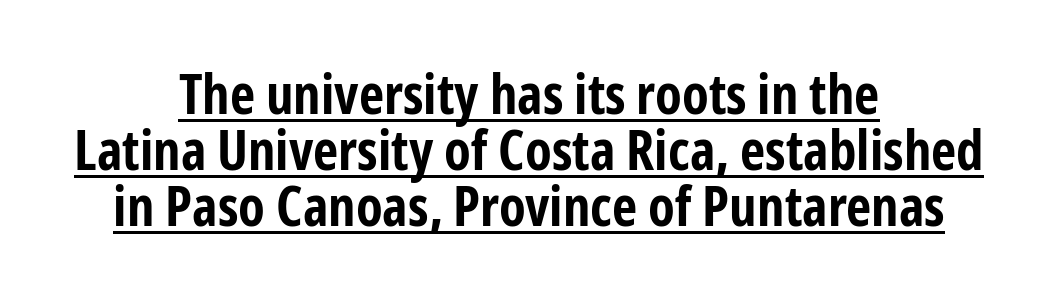
The image shows 55 px bold, condensed sans-serif type, upright; set centered, tight line spacing (1.02x), normal letter spacing, underlined; low stroke contrast and a medium x-height.
